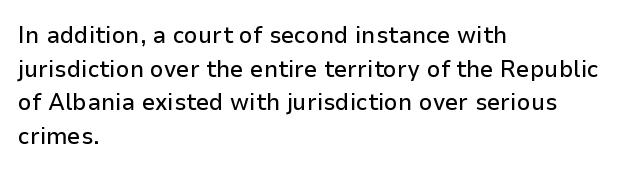
{"italic": "no", "underline": "no", "align": "left", "line_spacing": "normal", "line_spacing_ratio": 1.4, "letter_spacing": "normal", "letter_spacing_em": 0.0, "glyph_px": 24}
